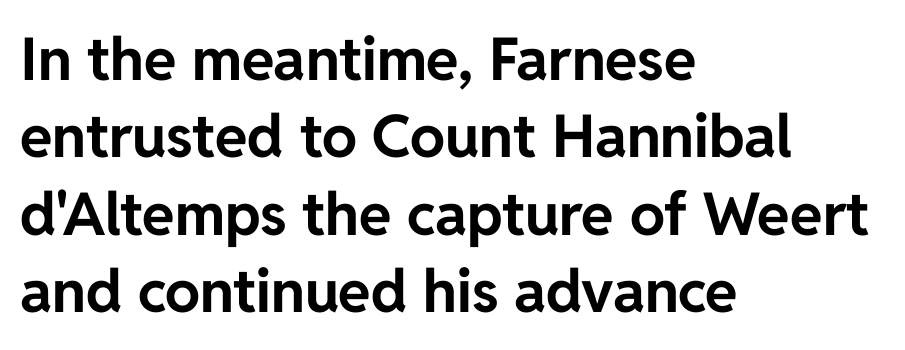
{"serif": "no", "italic": "no", "bold": "yes", "weight": "bold", "width": "normal", "stroke_contrast": "low", "x_height": "medium", "monospaced": "no", "underline": "no", "align": "left", "line_spacing": "normal", "line_spacing_ratio": 1.31, "letter_spacing": "normal", "letter_spacing_em": 0.0, "glyph_px": 59}
